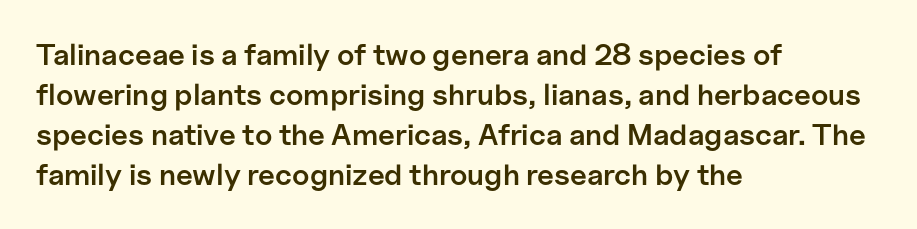
Visually the block forms a straight wall on the left and a jagged coastline on the right. Notice the strokes are somewhat thickened but not fully heavy: this is a semibold. This rendering features lettering with no underline. Style check: upright. You could call the tracking neutral — neither tight nor loose. Unlike a traditional serif, this face leaves its strokes unadorned.
